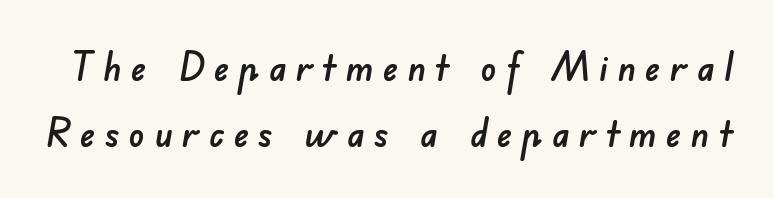
Q: Is the typeface a serif or a sans-serif typeface? A: Sans-serif.
Q: Is the text underlined? A: No.
Q: Is the spacing between letters normal or unusually wide? A: Unusually wide.
Q: Is the spacing between lines tight, normal or loose? A: Normal.
Q: Width (condensed, normal, or wide)? A: Normal.
Q: Stroke contrast? A: Low.
Q: x-height? A: Small.
Q: Monospaced? A: No.
